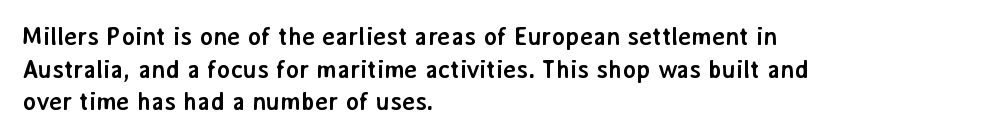
Q: Is the text bold? A: Yes.
Q: Is the text italic (slanted)? A: No, it is upright.
Q: Is the text underlined? A: No.
Q: How is the paragraph aligned? A: Left-aligned.
Q: Is the spacing between letters normal or unusually wide? A: Normal.
Q: Is the spacing between lines tight, normal or loose? A: Normal.
